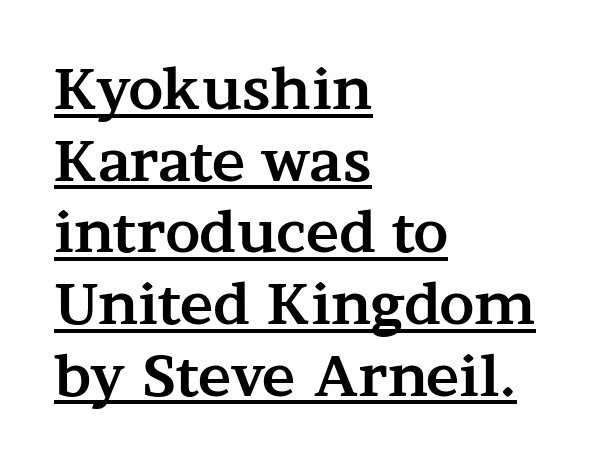
Rendered with straight, roman letterforms. Notice how descenders clear the ascenders below comfortably — that's standard leading. Heft: maximum for text — a bold. The rendering uses natural spacing where letterforms have individual widths. The typesetter chose a ragged-right arrangement here.
